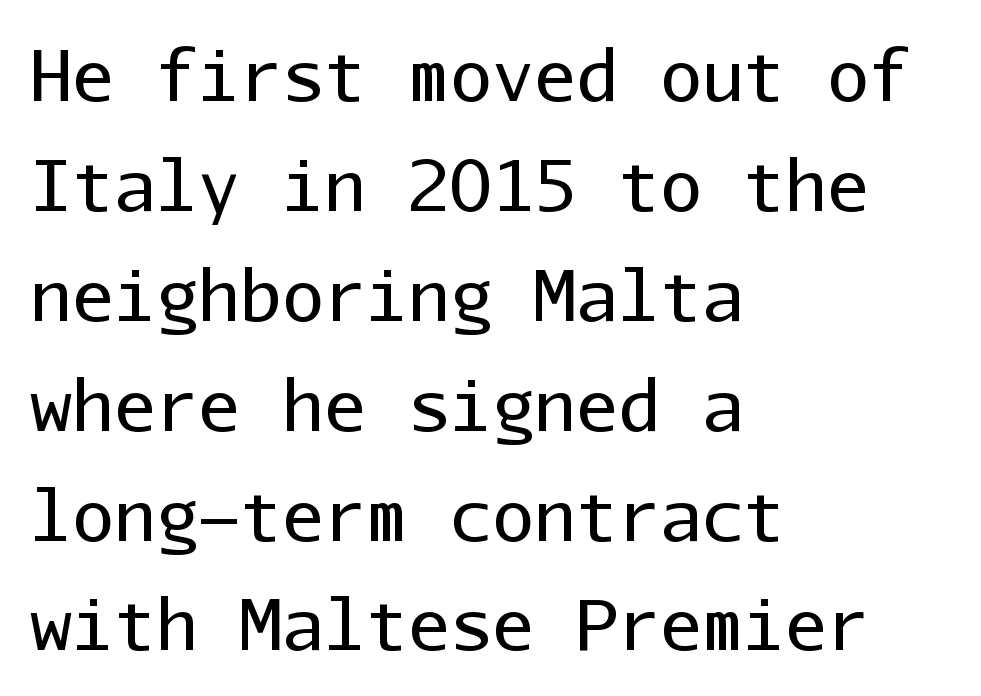
Q: Is the text bold? A: No.
Q: Is the text italic (slanted)? A: No, it is upright.
Q: Is the typeface a serif or a sans-serif typeface? A: Sans-serif.
Q: Is the text underlined? A: No.
Q: How is the paragraph aligned? A: Left-aligned.
Q: Is the spacing between letters normal or unusually wide? A: Normal.
Q: Is the spacing between lines tight, normal or loose? A: Normal.
Q: Width (condensed, normal, or wide)? A: Normal.
Q: Stroke contrast? A: Low.
Q: x-height? A: Medium.
Q: Monospaced? A: Yes.
